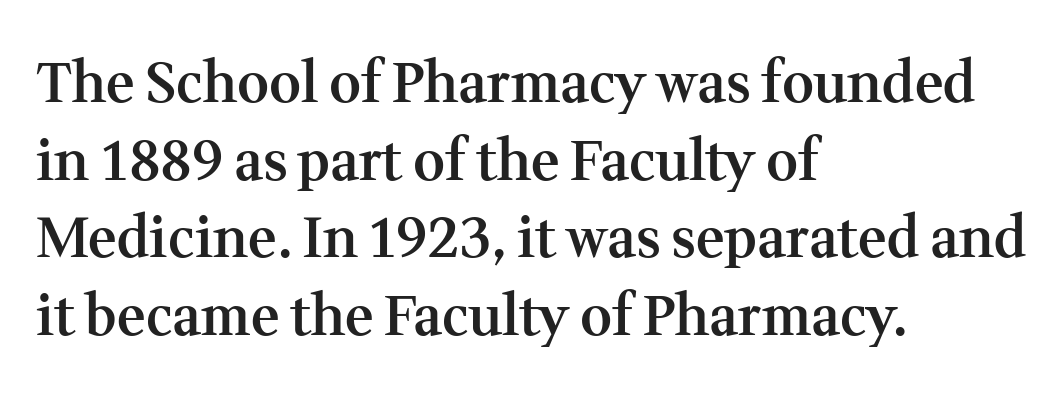
The image shows 55 px semibold serif type, upright; set left-aligned, normal line spacing (1.41x), normal letter spacing, not underlined; medium stroke contrast and a medium x-height.
